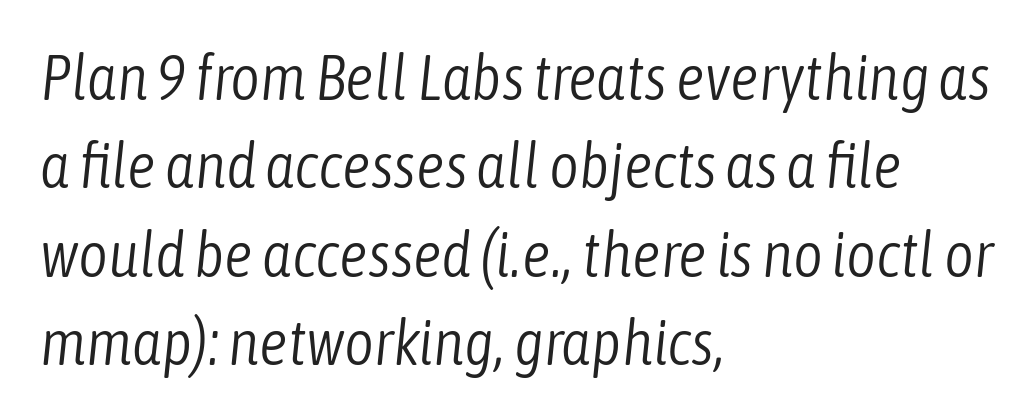
The image shows 64 px light, condensed type, italic (leaning right); set left-aligned, normal line spacing (1.38x), normal letter spacing, not underlined; low stroke contrast and a medium x-height.
